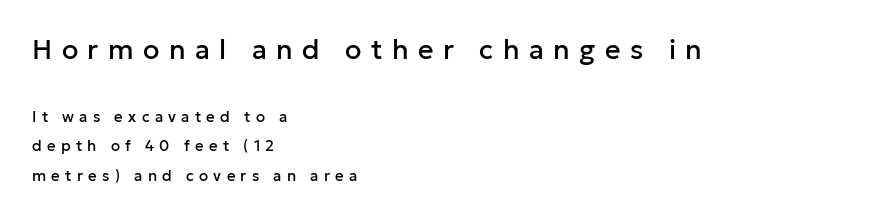
{"italic": "no", "underline": "no", "align": "left", "line_spacing": "loose", "line_spacing_ratio": 1.97, "letter_spacing": "wide", "letter_spacing_em": 0.35, "larger_block": "first", "size_ratio": 1.8, "glyph_px": 27}
